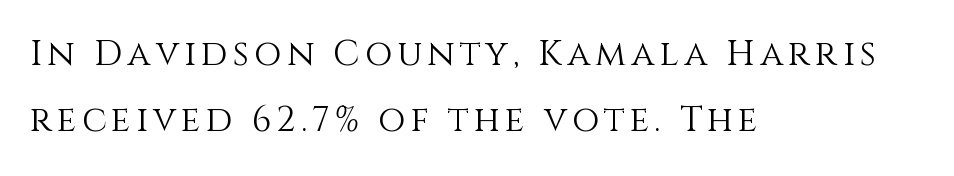
Q: Is the text bold? A: No.
Q: Is the text italic (slanted)? A: No, it is upright.
Q: Is the text underlined? A: No.
Q: How is the paragraph aligned? A: Left-aligned.
Q: Is the spacing between lines tight, normal or loose? A: Loose.
Q: Width (condensed, normal, or wide)? A: Normal.
Q: Stroke contrast? A: Medium.
Q: x-height? A: Large.
Q: Monospaced? A: No.
